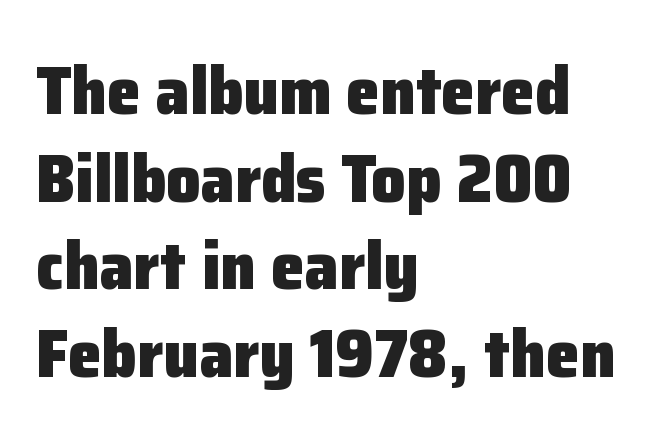
The leading is moderate, giving the passage an even texture. Nobody drew a line under any word here. Spacing verdict: proportional, widths tailored to each character. Posture: vertical.
